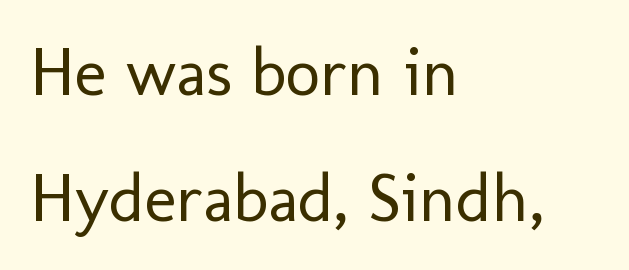
The image shows 68 px regular-weight sans-serif type, upright; set left-aligned, line spacing 1.86x, normal letter spacing, not underlined; low stroke contrast and a medium x-height.
